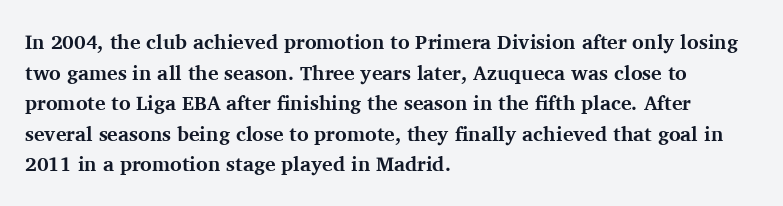
The image shows 20 px bold type, upright; set left-aligned, normal line spacing (1.53x), normal letter spacing, not underlined.
